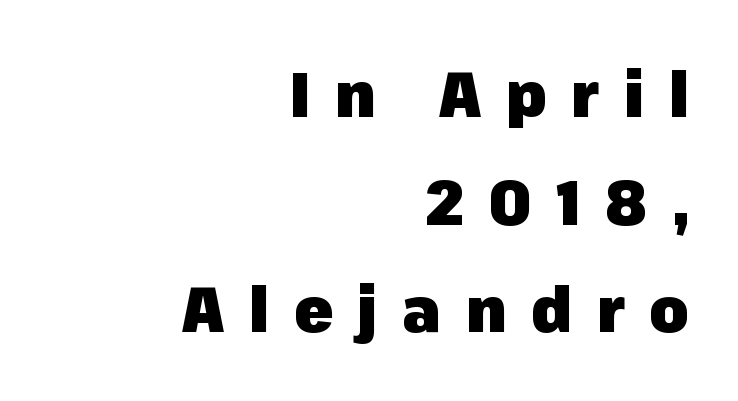
These lines stack with their right ends in a neat column. These words are printed bold, with thick strokes throughout. The passage shown has open, widely tracked lettering throughout. Only glyphs here, with clear space below each row. The rendering uses natural spacing where letterforms have individual widths.
